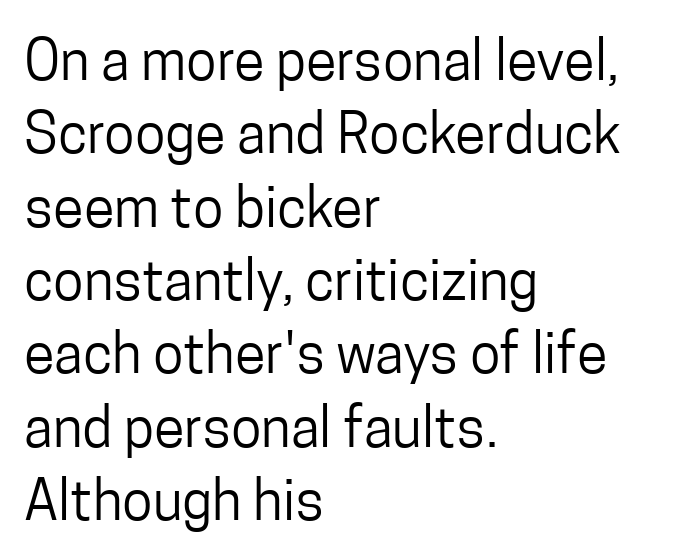
The image shows 56 px regular-weight, condensed sans-serif type, upright; set left-aligned, normal line spacing (1.31x), normal letter spacing, not underlined; low stroke contrast and a medium x-height.
